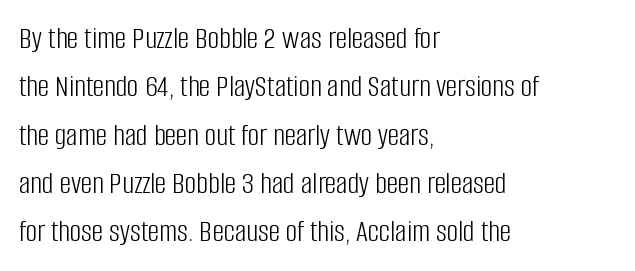
The image shows 32 px light, condensed sans-serif type, upright; set left-aligned, normal line spacing (1.51x), normal letter spacing, not underlined; low stroke contrast and a large x-height.
